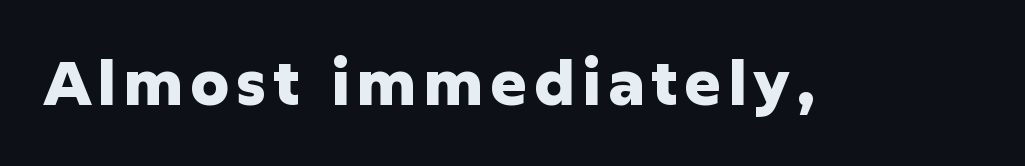
Grotesque or geometric, the face here clearly has no serifs. No word sits above an underline. You can tell it's not italic because the verticals are truly vertical. The rendering uses natural spacing where letterforms have individual widths.
